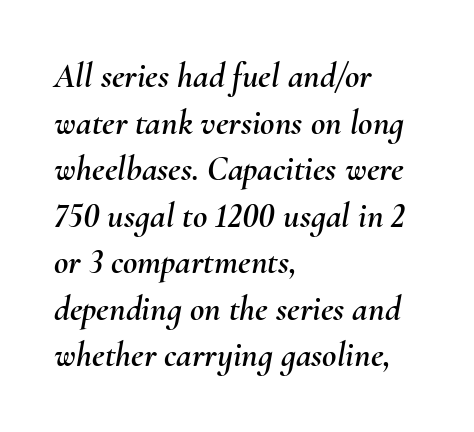
Q: Is the text italic (slanted)? A: Yes, it leans right by about 10 degrees.
Q: Is the text underlined? A: No.
Q: How is the paragraph aligned? A: Left-aligned.
Q: Is the spacing between letters normal or unusually wide? A: Normal.
Q: Is the spacing between lines tight, normal or loose? A: Normal.
Q: Width (condensed, normal, or wide)? A: Normal.
Q: Stroke contrast? A: Medium.
Q: x-height? A: Small.
Q: Monospaced? A: No.
